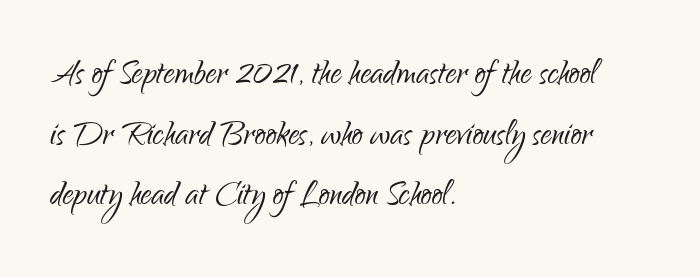
The image shows 43 px light, condensed sans-serif type; set left-aligned, normal line spacing (1.41x), normal letter spacing, not underlined; low stroke contrast and a small x-height.
